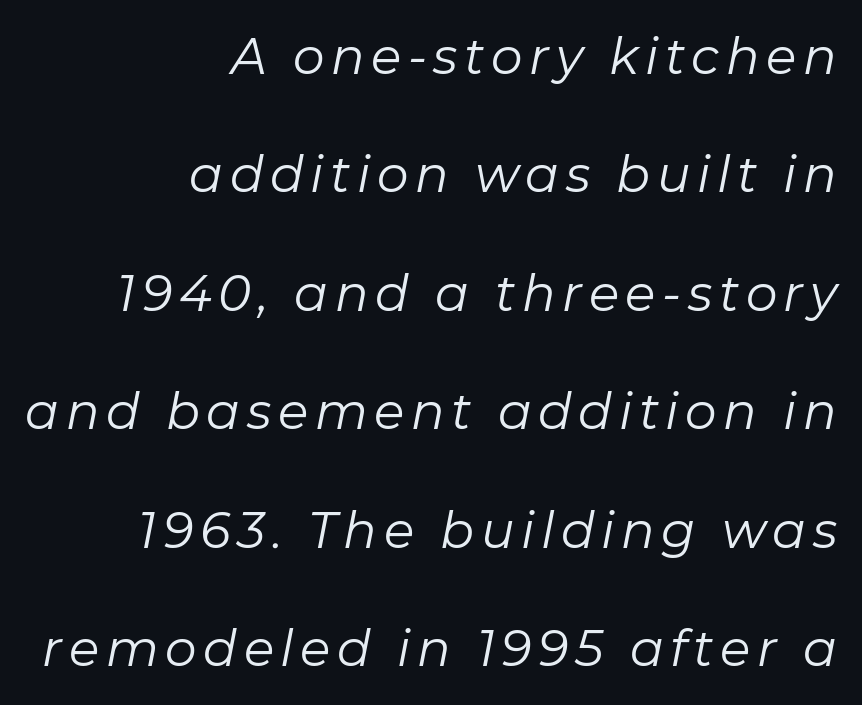
The image shows 50 px regular-weight type, italic (leaning right); set right-aligned, loose line spacing (2.37x), not underlined; low stroke contrast and a medium x-height.
